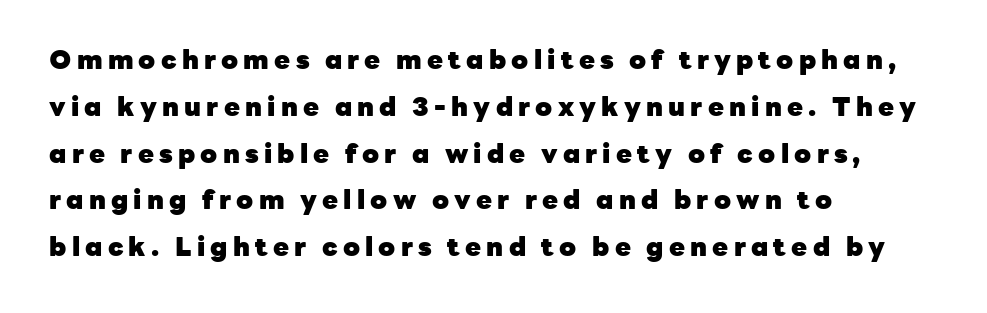
{"italic": "no", "bold": "yes", "underline": "no", "align": "left", "line_spacing_ratio": 1.8, "letter_spacing": "wide", "letter_spacing_em": 0.2, "glyph_px": 26}
